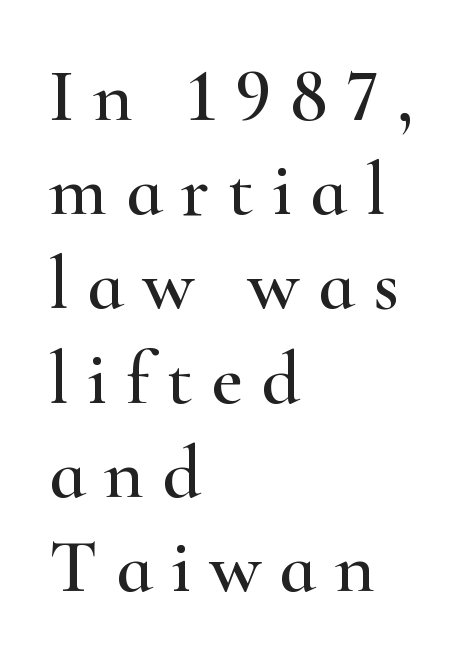
{"serif": "yes", "italic": "no", "width": "wide", "stroke_contrast": "high", "x_height": "small", "monospaced": "no", "underline": "no", "align": "left", "line_spacing_ratio": 1.24, "letter_spacing": "wide", "letter_spacing_em": 0.24, "glyph_px": 76}
